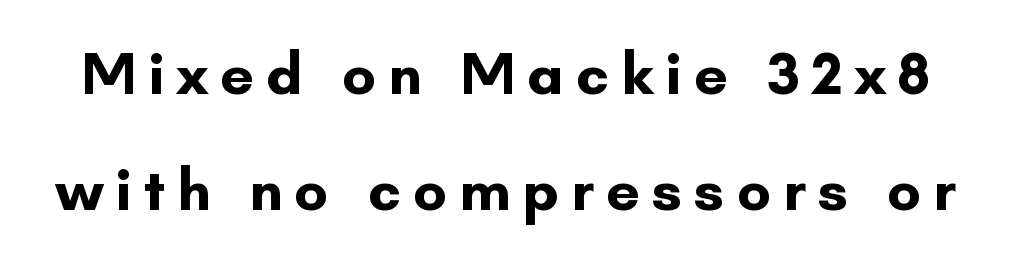
The image shows 60 px bold sans-serif type, upright; set loose line spacing (1.94x), unusually wide letter spacing (+0.2 em), not underlined; low stroke contrast and a small x-height.
